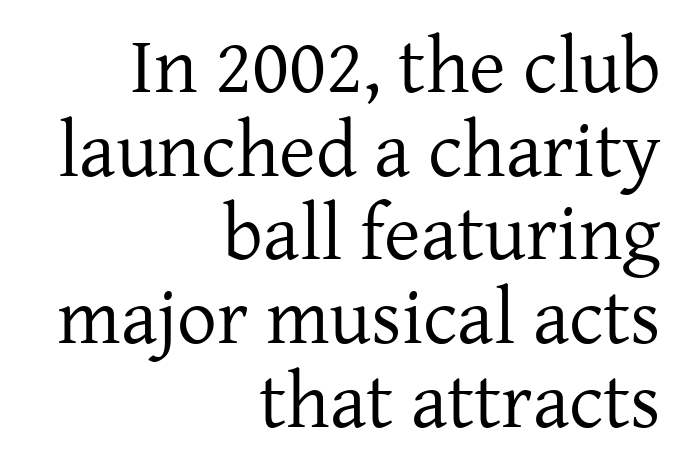
{"serif": "yes", "italic": "no", "bold": "no", "weight": "regular", "width": "normal", "stroke_contrast": "low", "x_height": "medium", "monospaced": "no", "underline": "no", "align": "right", "line_spacing": "tight", "line_spacing_ratio": 1.06, "letter_spacing": "normal", "letter_spacing_em": 0.0, "glyph_px": 79}
